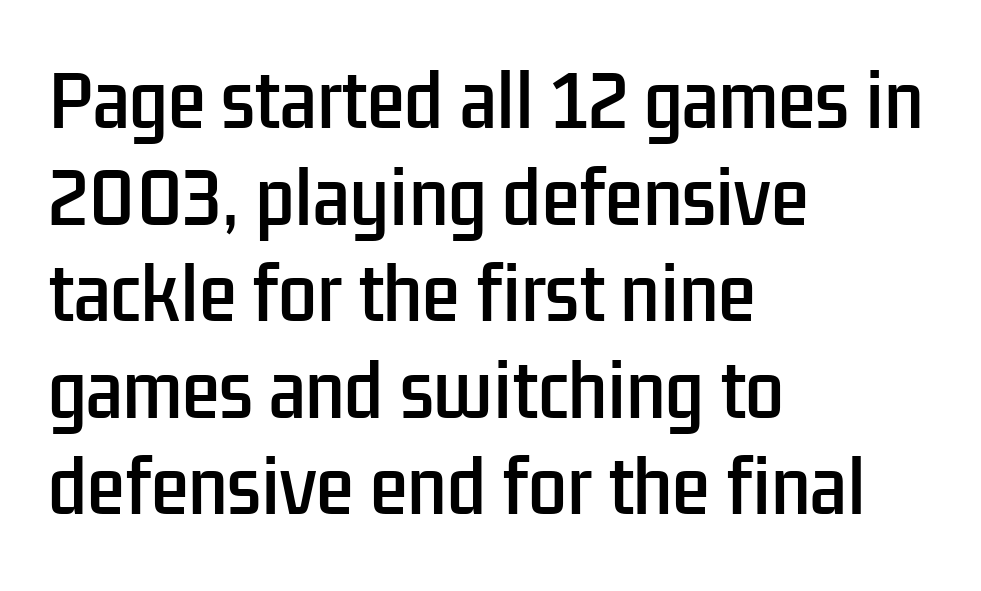
Q: Is the text italic (slanted)? A: No, it is upright.
Q: Is the typeface a serif or a sans-serif typeface? A: Sans-serif.
Q: Is the text underlined? A: No.
Q: How is the paragraph aligned? A: Left-aligned.
Q: Is the spacing between letters normal or unusually wide? A: Normal.
Q: Is the spacing between lines tight, normal or loose? A: Normal.
Q: Width (condensed, normal, or wide)? A: Condensed.
Q: Stroke contrast? A: Low.
Q: x-height? A: Medium.
Q: Monospaced? A: No.
